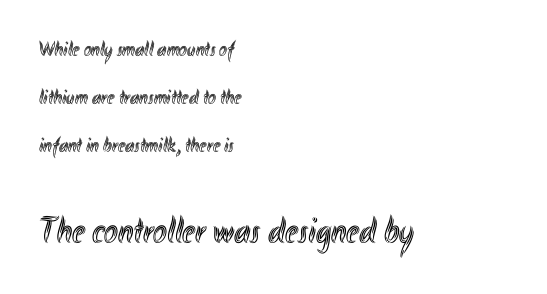
The image shows 37 px condensed type; set left-aligned, loose line spacing (2.29x), normal letter spacing, not underlined; the second (bottom) block is 1.76x larger; a small x-height.
